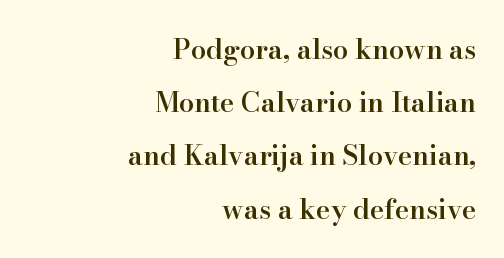
Q: Is the text bold? A: Semi-bold.
Q: Is the text italic (slanted)? A: No, it is upright.
Q: Is the text underlined? A: No.
Q: How is the paragraph aligned? A: Right-aligned.
Q: Is the spacing between letters normal or unusually wide? A: Normal.
Q: Is the spacing between lines tight, normal or loose? A: Loose.
